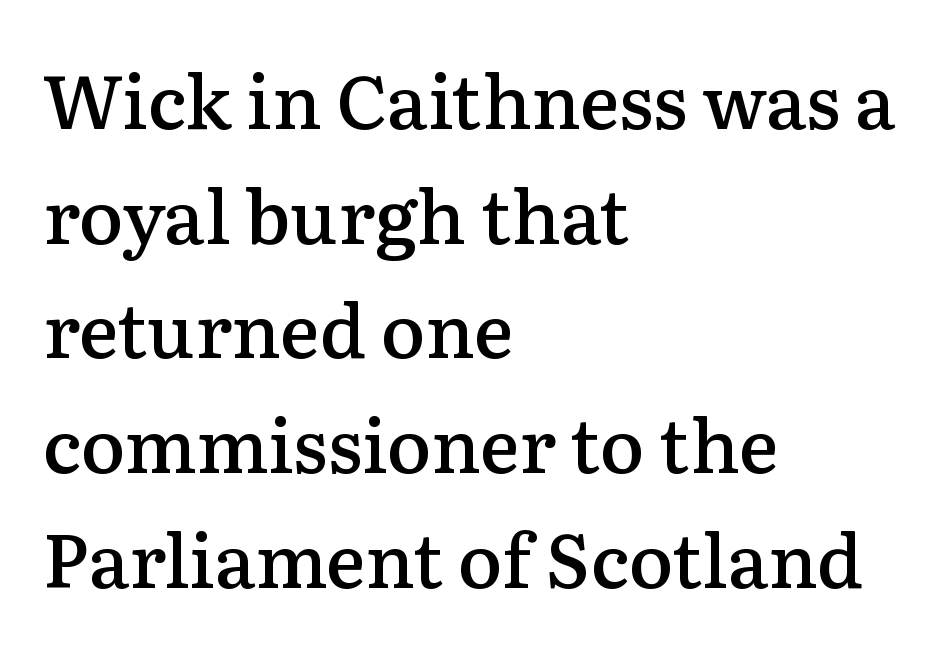
The axis of the letterforms is exactly vertical. Compared with an ordinary text face, these strokes are moderately heavier — a semibold. Do the characters align in a grid? No, the font is proportional. A bare baseline throughout the passage.
